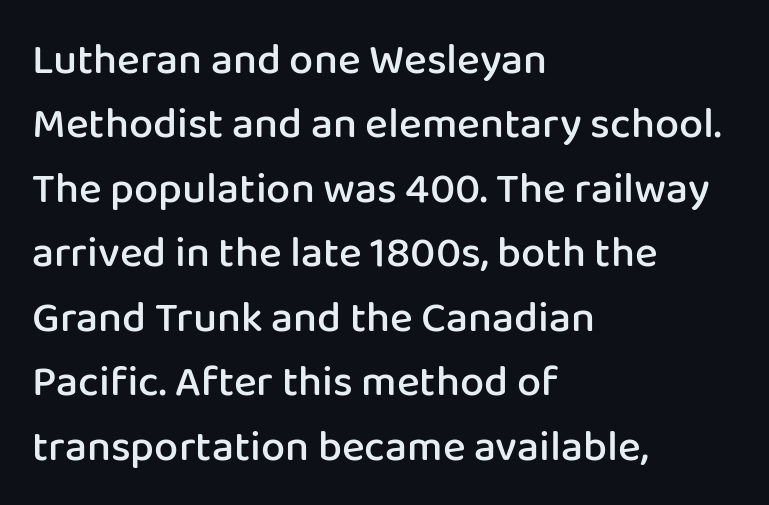
{"serif": "no", "italic": "no", "bold": "semi", "weight": "semibold", "width": "normal", "stroke_contrast": "low", "x_height": "medium", "monospaced": "no", "underline": "no", "align": "left", "line_spacing": "normal", "line_spacing_ratio": 1.5, "letter_spacing": "normal", "letter_spacing_em": 0.0, "glyph_px": 43}
